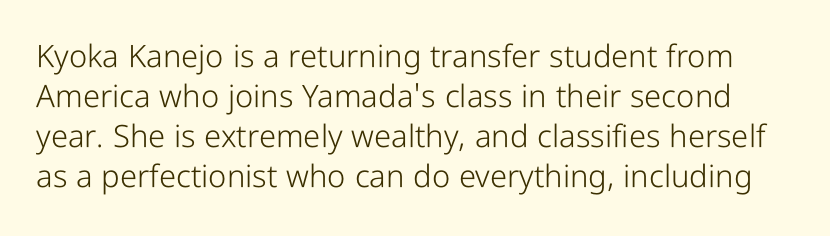
The image shows 31 px light, condensed sans-serif type, upright; set normal line spacing (1.29x), normal letter spacing, not underlined; low stroke contrast and a medium x-height.
